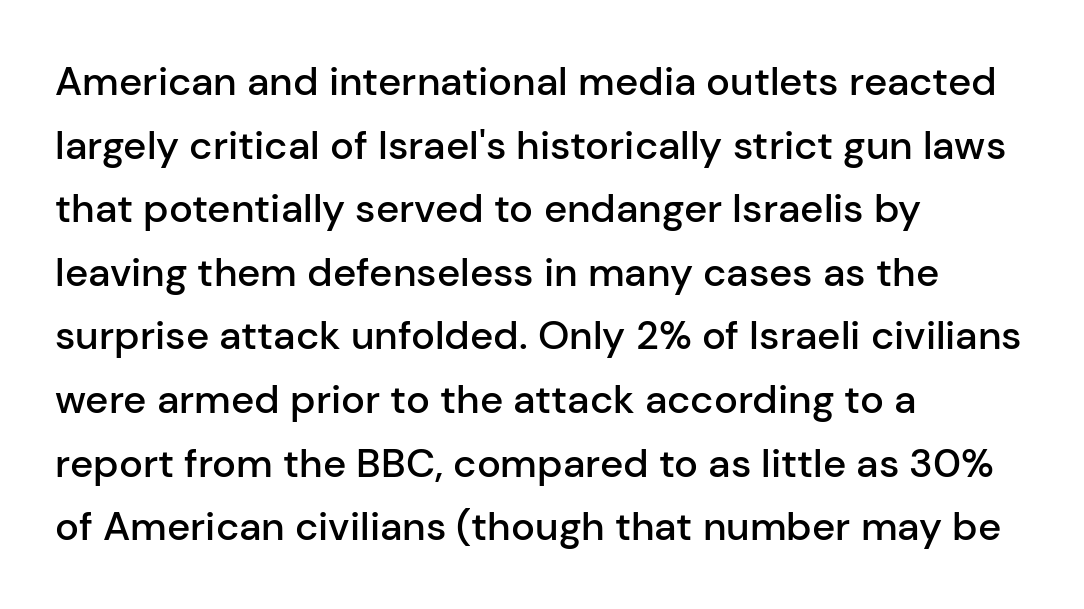
{"serif": "no", "italic": "no", "bold": "semi", "weight": "semibold", "width": "normal", "stroke_contrast": "low", "x_height": "medium", "monospaced": "no", "underline": "no", "align": "left", "line_spacing": "normal", "line_spacing_ratio": 1.59, "letter_spacing": "normal", "letter_spacing_em": 0.0, "glyph_px": 40}
